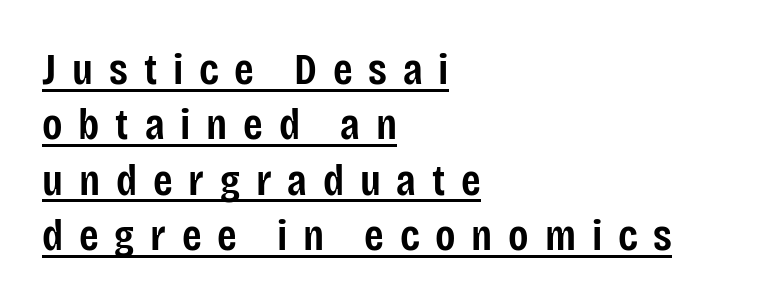
This sample has the flowing, uneven cadence of proportional lettering. This sample is left-justified, so line endings fall wherever the words run out. A sans-serif font was chosen for this passage. A typesetter would call this heavily tracked-out type.
